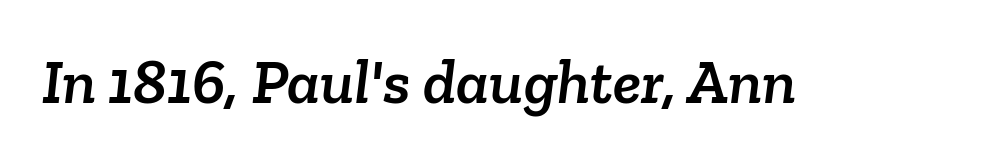
The image shows 64 px serif type; set normal letter spacing, not underlined; low stroke contrast and a medium x-height.
